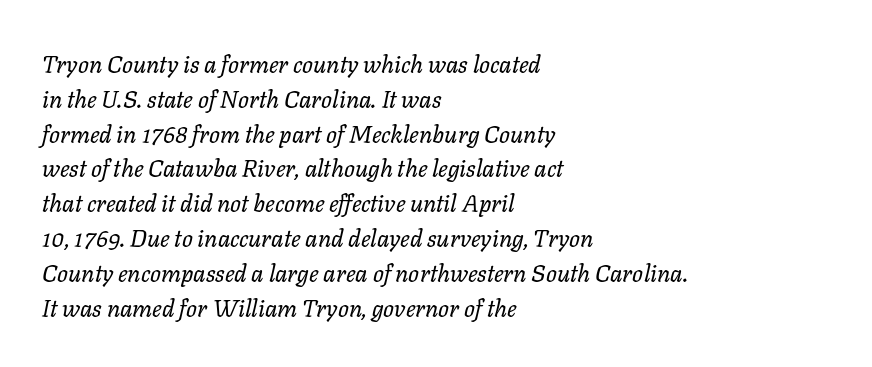
Q: Is the text bold? A: No.
Q: Is the text italic (slanted)? A: Yes, it leans right by about 11 degrees.
Q: Is the text underlined? A: No.
Q: How is the paragraph aligned? A: Left-aligned.
Q: Is the spacing between letters normal or unusually wide? A: Normal.
Q: Is the spacing between lines tight, normal or loose? A: Normal.
